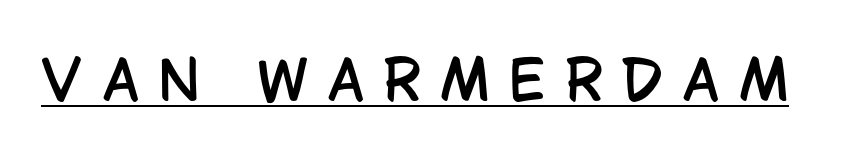
The image shows 54 px condensed sans-serif type, upright; set unusually wide letter spacing (+0.36 em), underlined; low stroke contrast and a large x-height.
